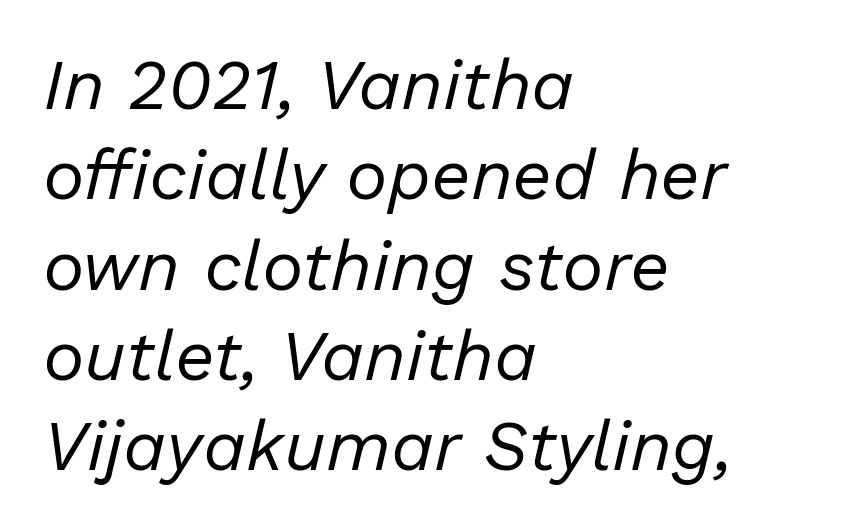
{"italic": "yes", "lean": "right", "slant_degrees": 13, "bold": "no", "weight": "regular", "width": "normal", "stroke_contrast": "low", "x_height": "medium", "monospaced": "no", "underline": "no", "align": "left", "line_spacing": "normal", "line_spacing_ratio": 1.29, "letter_spacing": "normal", "letter_spacing_em": 0.0, "glyph_px": 70}
